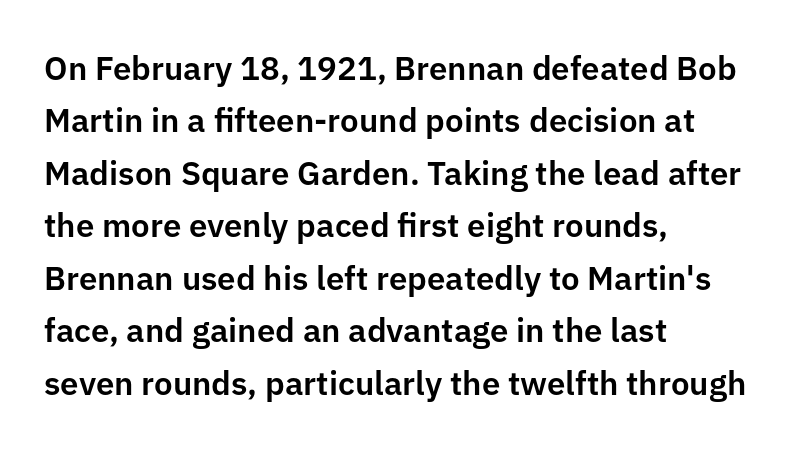
The rows are spaced the way most documents space them. These lines are rendered in a variable-pitch font. The paragraph has a hard left edge and a soft right edge. I'd call this a sans setting — the letters go barefoot. Students, note that the glyphs here touch the page at normal intervals.
